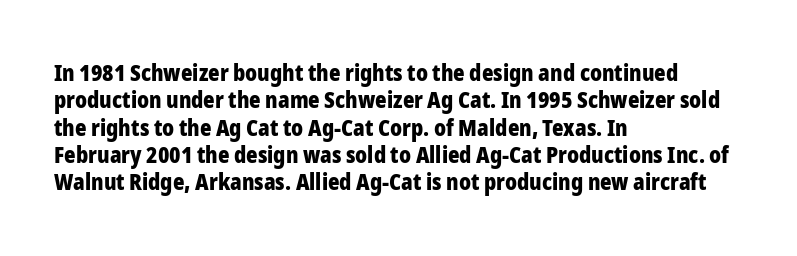
The image shows 22 px bold type, upright; set left-aligned, line spacing 1.24x, normal letter spacing, not underlined.
